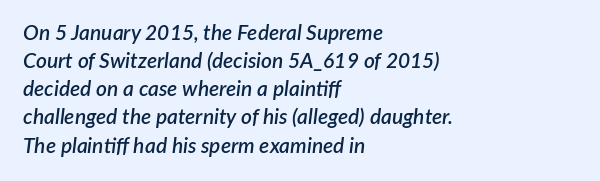
The image shows 21 px text type, italic (leaning right); set left-aligned, normal line spacing (1.34x), normal letter spacing, not underlined.
